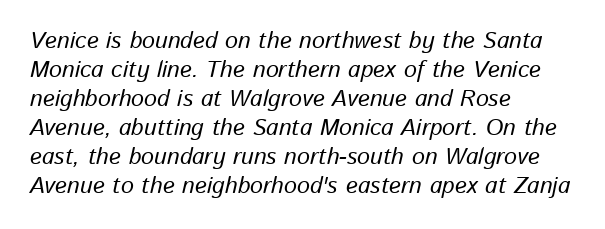
{"italic": "yes", "lean": "right", "slant_degrees": 13, "underline": "no", "align": "left", "line_spacing": "normal", "line_spacing_ratio": 1.26, "letter_spacing": "normal", "letter_spacing_em": 0.0, "glyph_px": 23}
